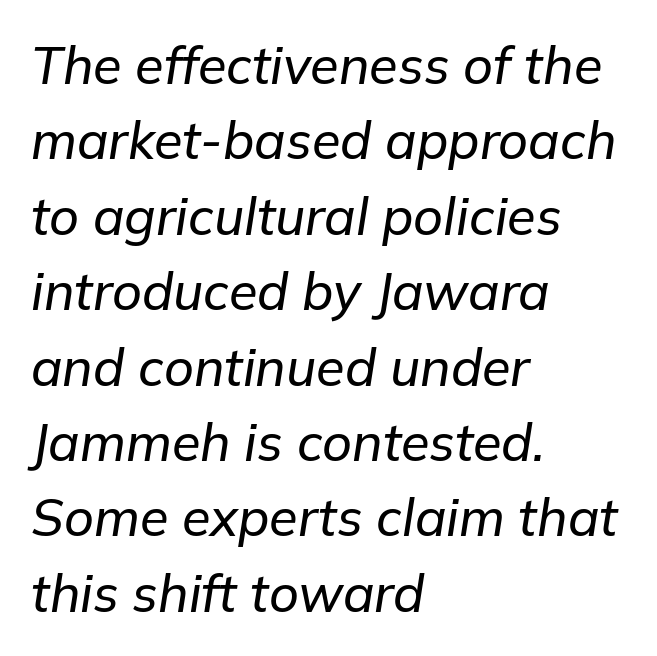
Q: Is the text italic (slanted)? A: Yes, it leans right by about 9 degrees.
Q: Is the text underlined? A: No.
Q: How is the paragraph aligned? A: Left-aligned.
Q: Is the spacing between letters normal or unusually wide? A: Normal.
Q: Is the spacing between lines tight, normal or loose? A: Normal.
Q: Width (condensed, normal, or wide)? A: Normal.
Q: Stroke contrast? A: Low.
Q: x-height? A: Medium.
Q: Monospaced? A: No.
